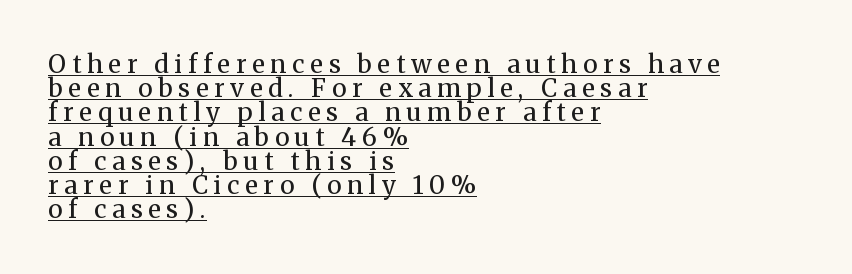
{"italic": "no", "bold": "no", "underline": "yes", "align": "left", "line_spacing": "tight", "line_spacing_ratio": 0.97, "letter_spacing": "wide", "letter_spacing_em": 0.23, "glyph_px": 25}
